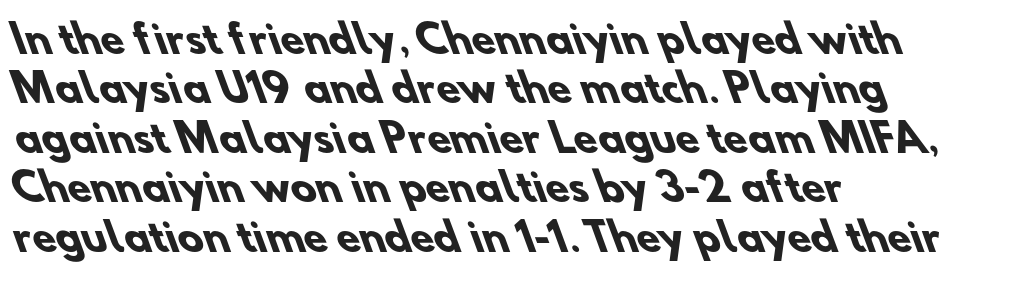
{"serif": "no", "bold": "yes", "weight": "heavy", "width": "normal", "stroke_contrast": "low", "x_height": "small", "monospaced": "no", "underline": "no", "align": "left", "line_spacing": "normal", "line_spacing_ratio": 1.3, "letter_spacing": "normal", "letter_spacing_em": 0.0, "glyph_px": 38}
